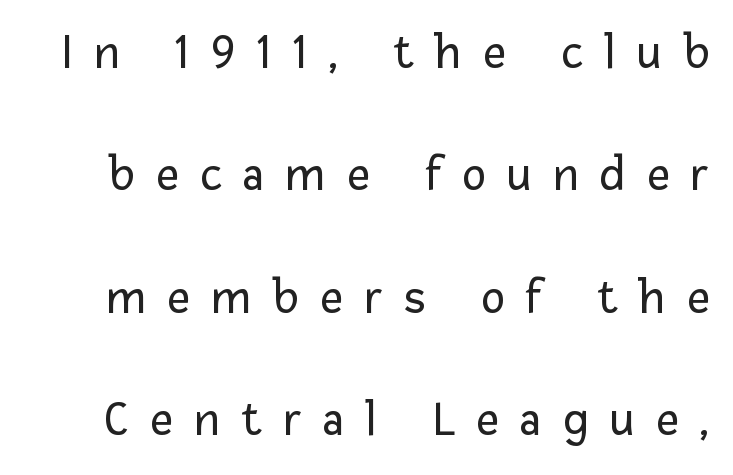
The image shows 50 px regular-weight sans-serif type, upright; set loose line spacing (2.45x), unusually wide letter spacing (+0.43 em), not underlined; low stroke contrast and a medium x-height.
